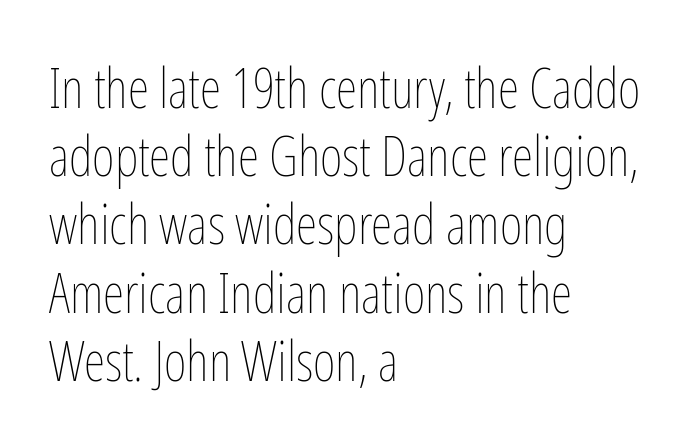
Q: Is the text bold? A: No.
Q: Is the text italic (slanted)? A: No, it is upright.
Q: Is the text underlined? A: No.
Q: How is the paragraph aligned? A: Left-aligned.
Q: Is the spacing between letters normal or unusually wide? A: Normal.
Q: Width (condensed, normal, or wide)? A: Condensed.
Q: Stroke contrast? A: Low.
Q: x-height? A: Medium.
Q: Monospaced? A: No.
